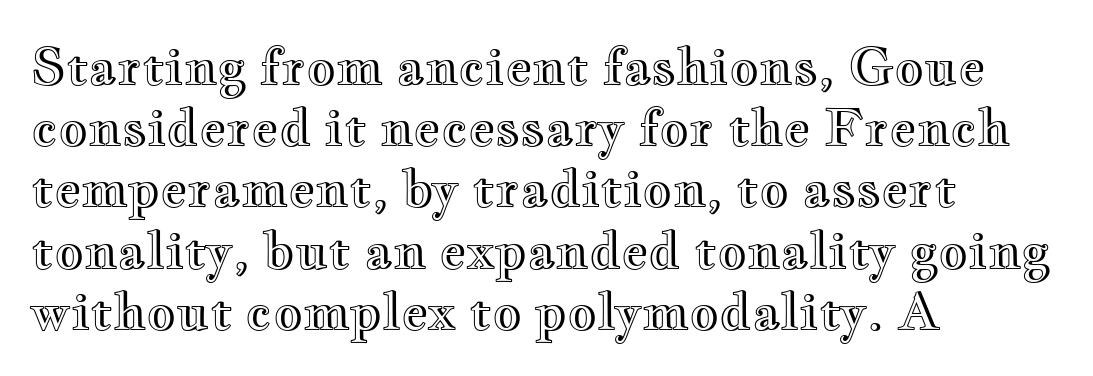
The image shows 51 px wide type, upright; set left-aligned, line spacing 1.2x, normal letter spacing, not underlined; a small x-height.
